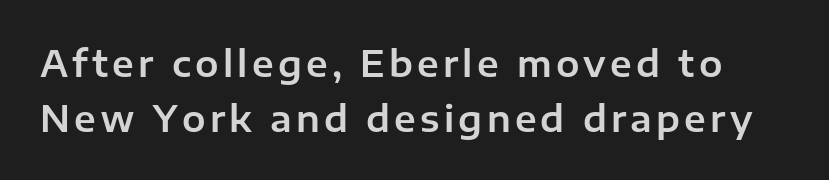
The image shows 35 px sans-serif type, upright; set normal line spacing (1.57x), not underlined; low stroke contrast and a medium x-height.
